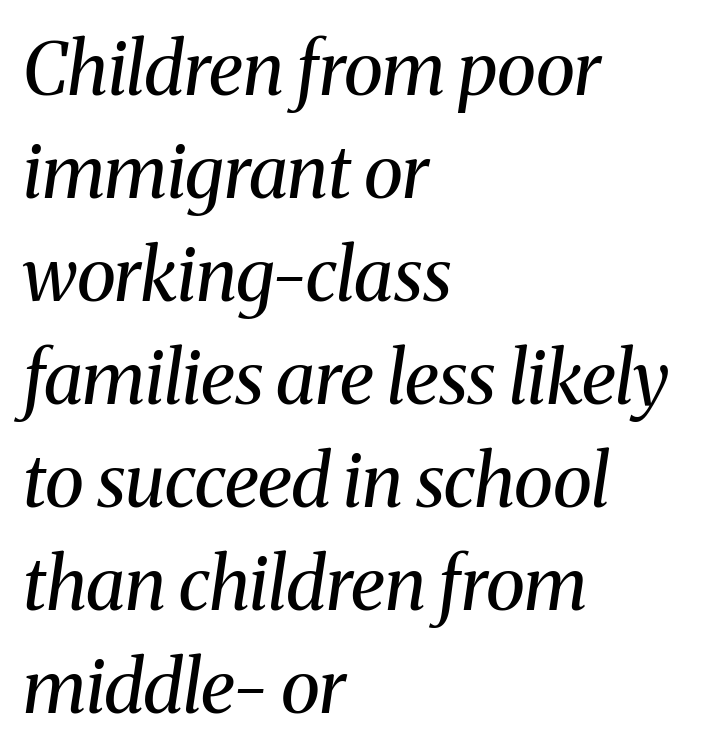
The font family rendered here belongs to the serif group. Counters stay open thanks to moderate or lighter strokes. The face used here is proportionally spaced, like ordinary book or web type. Notice how the stems are inclined rather than vertical — that's the hallmark of italics. Words float on clear page, feet unadorned. The block of text has a typical density, with ordinary space between rows.
